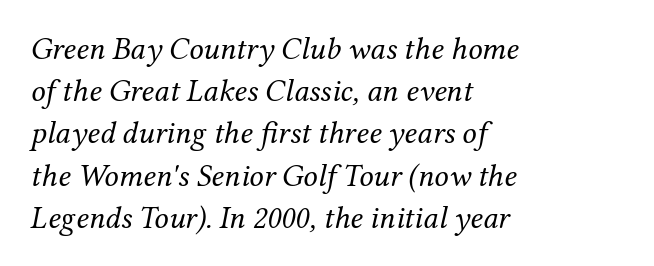
{"serif": "yes", "italic": "yes", "lean": "right", "slant_degrees": 12, "bold": "no", "weight": "regular", "width": "normal", "stroke_contrast": "medium", "x_height": "medium", "monospaced": "no", "underline": "no", "align": "left", "line_spacing": "normal", "line_spacing_ratio": 1.32, "letter_spacing": "normal", "letter_spacing_em": 0.0, "glyph_px": 32}
